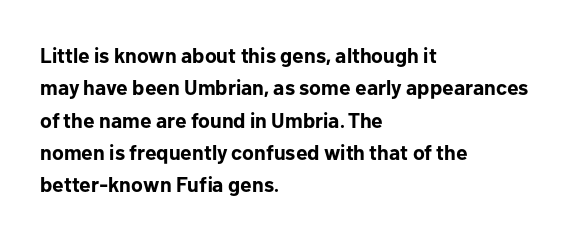
The image shows 21 px bold type, upright; set left-aligned, normal line spacing (1.54x), normal letter spacing, not underlined.
